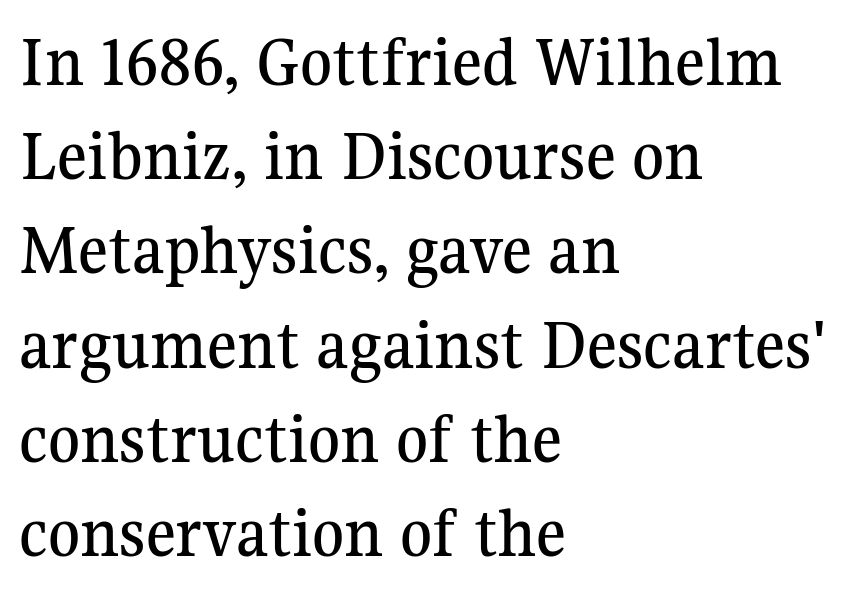
Q: Is the text italic (slanted)? A: No, it is upright.
Q: Is the typeface a serif or a sans-serif typeface? A: Serif.
Q: Is the text underlined? A: No.
Q: How is the paragraph aligned? A: Left-aligned.
Q: Is the spacing between letters normal or unusually wide? A: Normal.
Q: Is the spacing between lines tight, normal or loose? A: Normal.
Q: Width (condensed, normal, or wide)? A: Normal.
Q: Stroke contrast? A: Medium.
Q: x-height? A: Medium.
Q: Monospaced? A: No.
